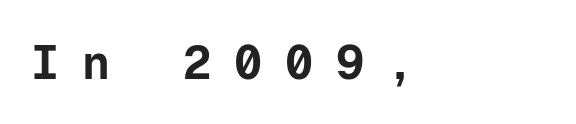
{"serif": "no", "italic": "no", "bold": "yes", "weight": "bold", "width": "normal", "stroke_contrast": "low", "x_height": "medium", "monospaced": "yes", "underline": "no", "align": "left", "letter_spacing": "wide", "letter_spacing_em": 0.48, "glyph_px": 47}
